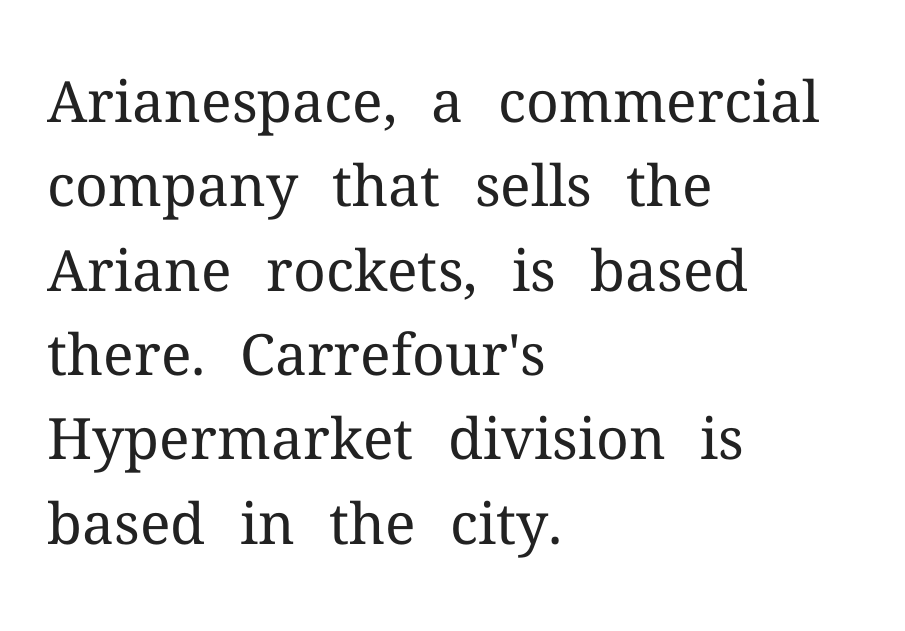
Letters rest on an invisible, unmarked baseline. Normally led — the rows are evenly, conventionally spaced. A light-to-regular cut is what we see here. Think of a printed novel: that variable character pitch is what you see here. A student would call this left alignment; a typographer would say flush left, rag right.
